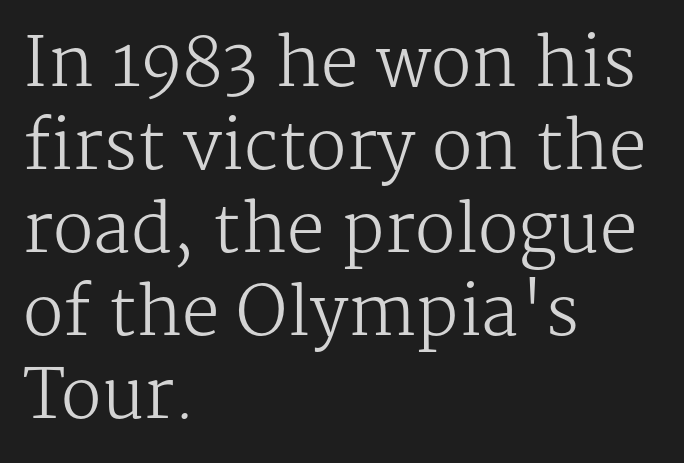
Q: Is the text bold? A: No.
Q: Is the text italic (slanted)? A: No, it is upright.
Q: Is the typeface a serif or a sans-serif typeface? A: Serif.
Q: Is the text underlined? A: No.
Q: How is the paragraph aligned? A: Left-aligned.
Q: Is the spacing between letters normal or unusually wide? A: Normal.
Q: Width (condensed, normal, or wide)? A: Normal.
Q: Stroke contrast? A: Medium.
Q: x-height? A: Medium.
Q: Monospaced? A: No.
